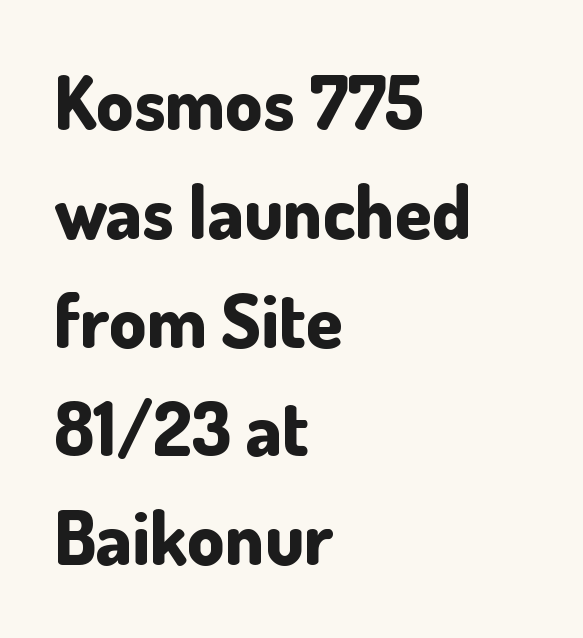
{"serif": "no", "italic": "no", "bold": "yes", "weight": "bold", "width": "normal", "stroke_contrast": "low", "x_height": "small", "monospaced": "no", "underline": "no", "align": "left", "line_spacing": "normal", "line_spacing_ratio": 1.47, "letter_spacing": "normal", "letter_spacing_em": 0.0, "glyph_px": 74}
